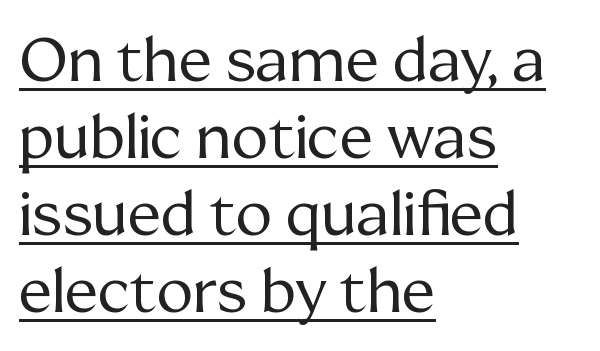
Q: Is the text bold? A: No.
Q: Is the text italic (slanted)? A: No, it is upright.
Q: Is the typeface a serif or a sans-serif typeface? A: Serif.
Q: Is the text underlined? A: Yes.
Q: How is the paragraph aligned? A: Left-aligned.
Q: Is the spacing between letters normal or unusually wide? A: Normal.
Q: Width (condensed, normal, or wide)? A: Normal.
Q: Stroke contrast? A: Medium.
Q: x-height? A: Medium.
Q: Monospaced? A: No.
